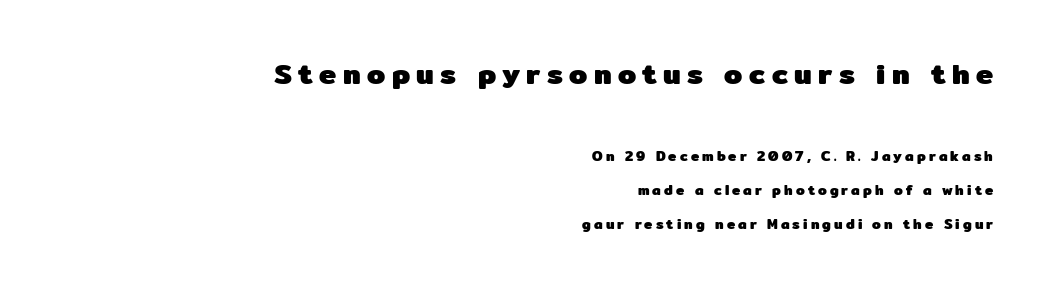
Ascenders rise straight up at ninety degrees. Line endings align vertically; line beginnings do not. The letters advance in unequal steps, a hallmark of proportional type. Bigger letters appear in the top chunk; the bottom chunk is reduced. The strip under each line holds only bare page. Loosely led — the rows are spread out.
